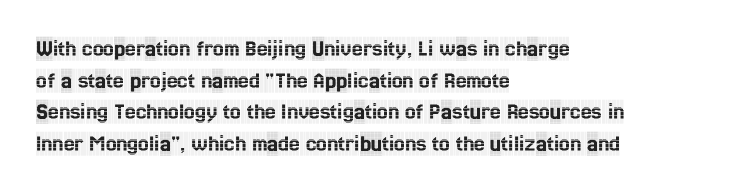
{"italic": "no", "underline": "no", "align": "left", "line_spacing": "normal", "line_spacing_ratio": 1.32, "letter_spacing": "normal", "letter_spacing_em": 0.0, "glyph_px": 24}
